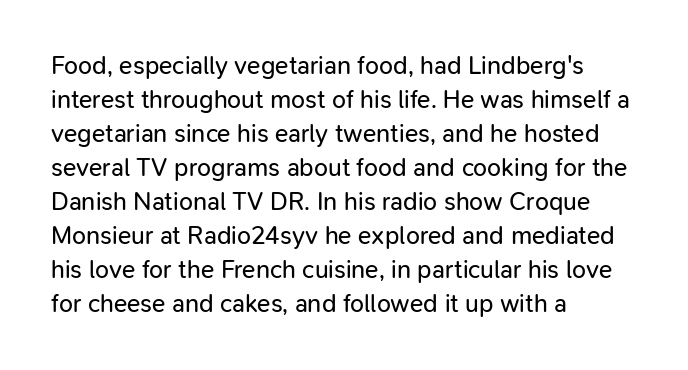
The image shows 25 px text type, upright; set left-aligned, normal line spacing (1.36x), normal letter spacing, not underlined.
